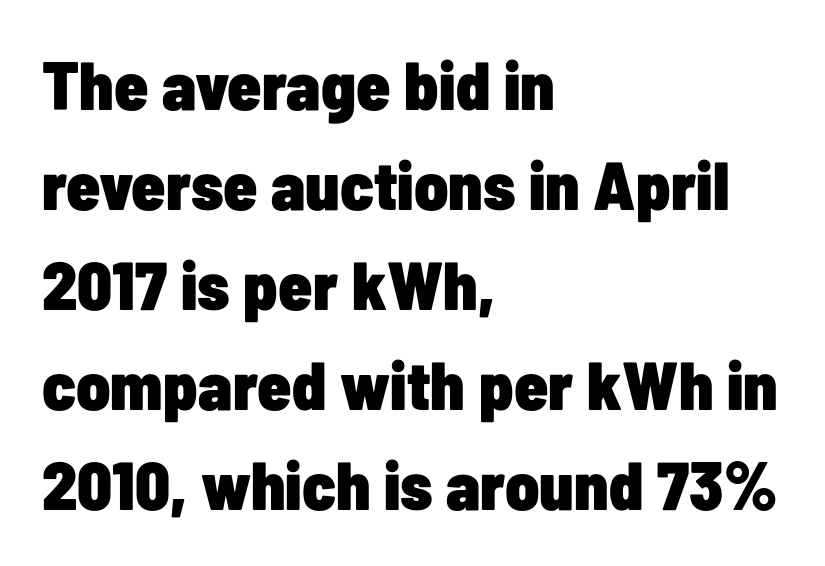
Q: Is the text bold? A: Yes.
Q: Is the text italic (slanted)? A: No, it is upright.
Q: Is the typeface a serif or a sans-serif typeface? A: Sans-serif.
Q: Is the text underlined? A: No.
Q: How is the paragraph aligned? A: Left-aligned.
Q: Is the spacing between letters normal or unusually wide? A: Normal.
Q: Is the spacing between lines tight, normal or loose? A: Normal.
Q: Width (condensed, normal, or wide)? A: Condensed.
Q: Stroke contrast? A: Low.
Q: x-height? A: Medium.
Q: Monospaced? A: No.
